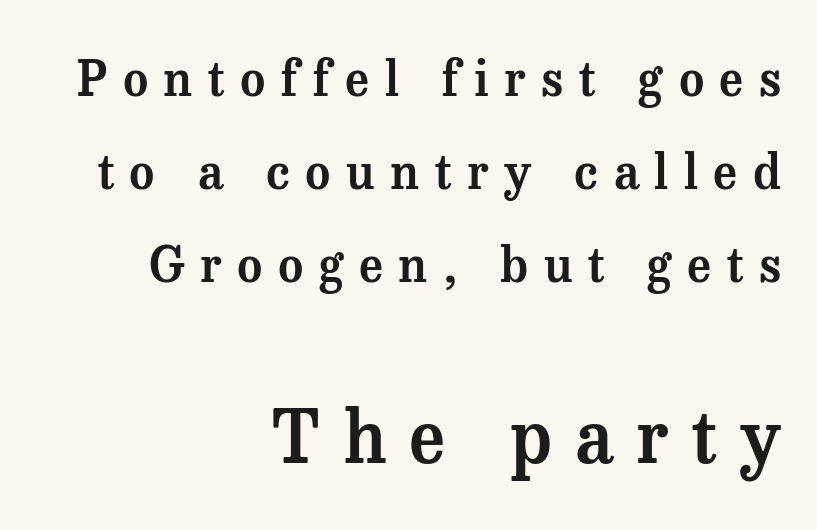
Q: Is the text italic (slanted)? A: No, it is upright.
Q: Is the typeface a serif or a sans-serif typeface? A: Serif.
Q: Is the text underlined? A: No.
Q: How is the paragraph aligned? A: Right-aligned.
Q: Is the spacing between letters normal or unusually wide? A: Unusually wide.
Q: Is the spacing between lines tight, normal or loose? A: Loose.
Q: Which block of text is set in a larger size, the first (top) or the second (bottom)? A: The second (bottom) one.
Q: Width (condensed, normal, or wide)? A: Normal.
Q: Stroke contrast? A: Medium.
Q: x-height? A: Medium.
Q: Monospaced? A: No.
